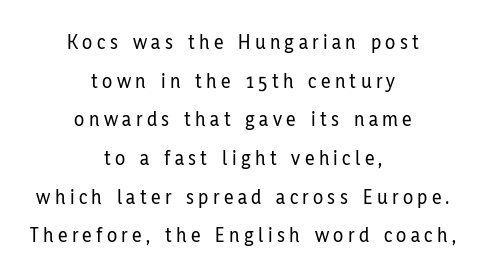
The image shows 21 px text type, upright; set centered, line spacing 1.84x, unusually wide letter spacing (+0.21 em), not underlined.
